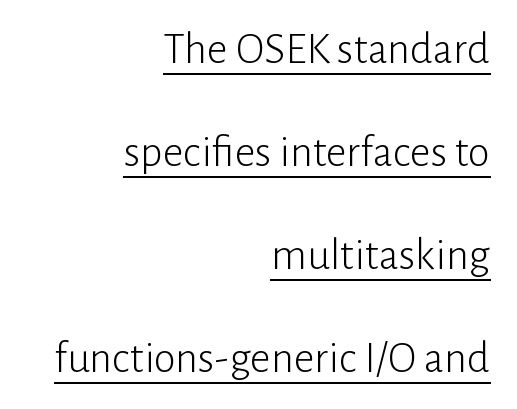
{"serif": "no", "italic": "no", "bold": "no", "weight": "light", "width": "normal", "stroke_contrast": "low", "x_height": "medium", "monospaced": "no", "underline": "yes", "align": "right", "line_spacing": "loose", "line_spacing_ratio": 2.29, "letter_spacing": "normal", "letter_spacing_em": 0.0, "glyph_px": 45}
